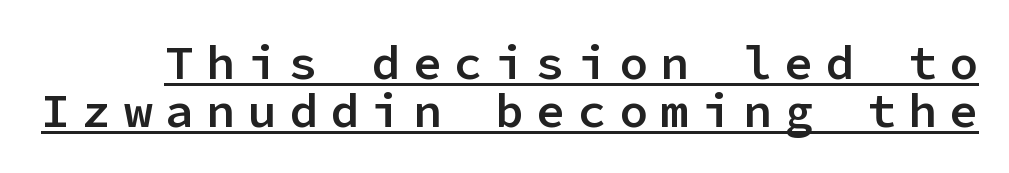
The image shows 48 px semibold sans-serif type, upright, monospaced; set tight line spacing (1.01x), unusually wide letter spacing (+0.26 em), underlined; low stroke contrast and a medium x-height.
